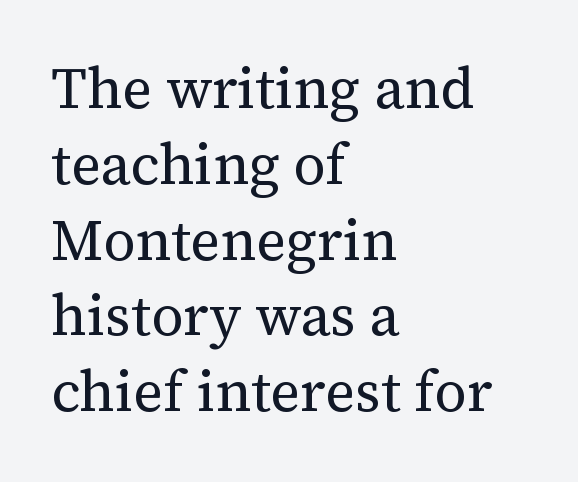
{"serif": "yes", "italic": "no", "bold": "no", "weight": "regular", "width": "normal", "stroke_contrast": "medium", "x_height": "medium", "monospaced": "no", "underline": "no", "align": "left", "line_spacing": "normal", "line_spacing_ratio": 1.33, "letter_spacing": "normal", "letter_spacing_em": 0.0, "glyph_px": 57}
